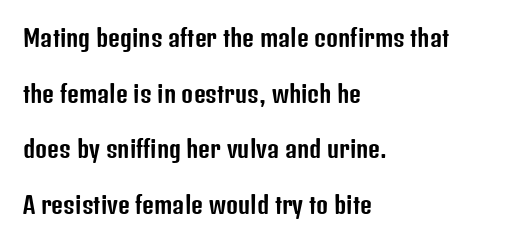
Plain, unruled lines of type. The rendering uses a large line-height, opening up the rows. The compositor pushed each line to the left boundary. This is roman type, the default non-slanted kind.
